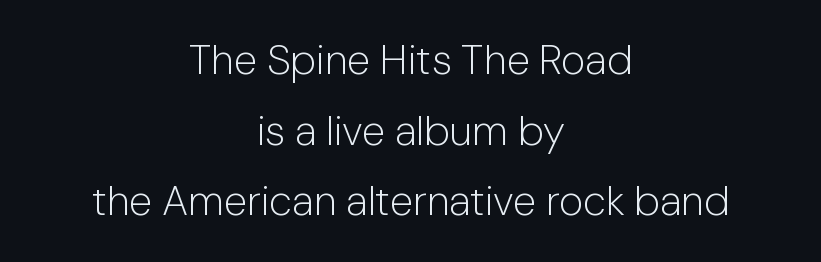
The image shows 42 px light sans-serif type, upright; set centered, normal line spacing (1.68x), normal letter spacing, not underlined; low stroke contrast and a medium x-height.
